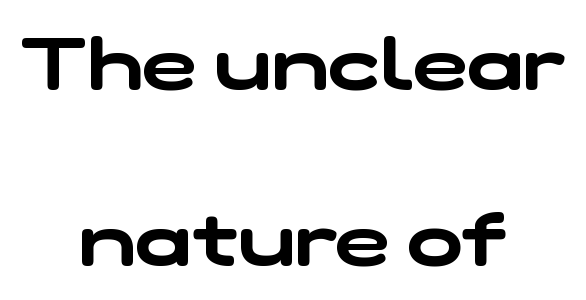
{"serif": "no", "width": "wide", "stroke_contrast": "low", "x_height": "medium", "monospaced": "no", "underline": "no", "align": "center", "line_spacing": "loose", "line_spacing_ratio": 2.38, "letter_spacing": "normal", "letter_spacing_em": 0.0, "glyph_px": 74}
